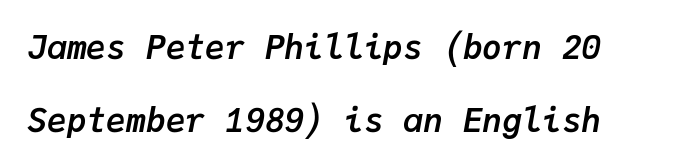
{"italic": "yes", "lean": "right", "slant_degrees": 9, "bold": "yes", "weight": "semibold", "width": "normal", "stroke_contrast": "low", "x_height": "medium", "monospaced": "yes", "underline": "no", "align": "left", "line_spacing": "loose", "line_spacing_ratio": 2.21, "letter_spacing": "normal", "letter_spacing_em": 0.0, "glyph_px": 33}
